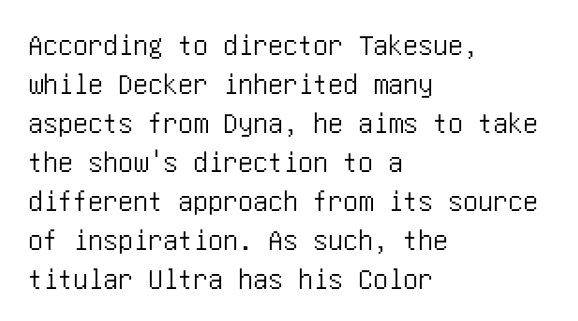
Nothing sits at the stroke ends, so this counts as sans-serif. There is no visible air inserted between adjacent glyphs. A classic flush-left, rag-right setting is used for this passage. This is roman type, the default non-slanted kind. These lines sit exactly where default settings would place them. Type without underlining.
